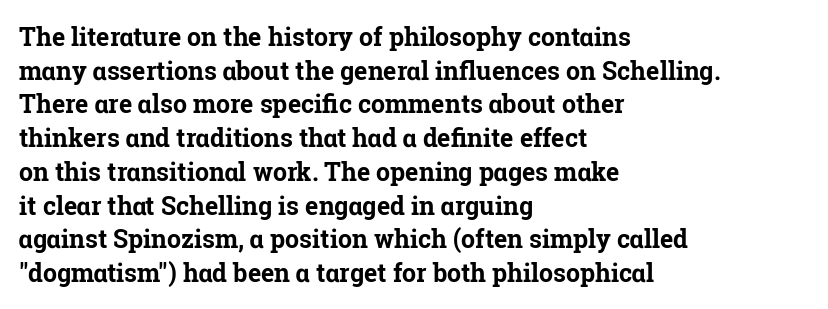
Q: Is the text bold? A: Yes.
Q: Is the text italic (slanted)? A: No, it is upright.
Q: Is the text underlined? A: No.
Q: How is the paragraph aligned? A: Left-aligned.
Q: Is the spacing between letters normal or unusually wide? A: Normal.
Q: Is the spacing between lines tight, normal or loose? A: Normal.
